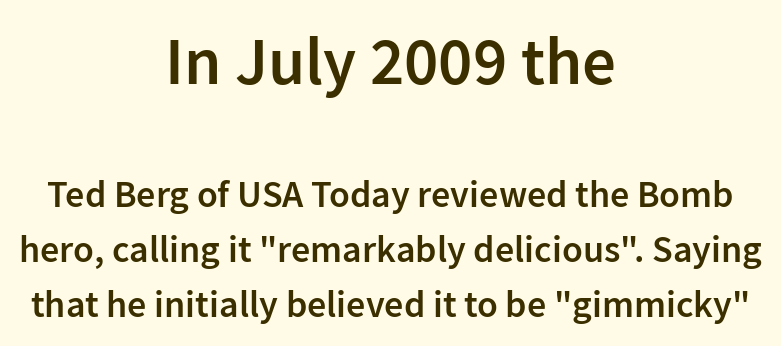
Underlining? Definitely not there. Does the leading feel generous? No, just average. Here the first block reads like a headline and the second like body copy. The letters sit at their default tracking, neither squeezed nor spread.
